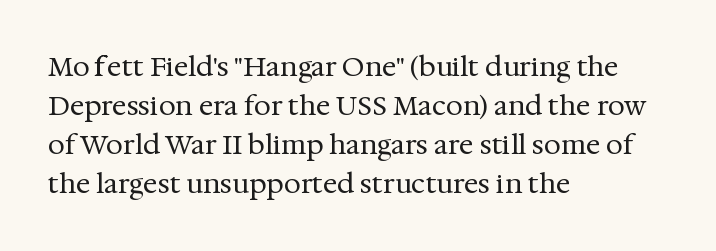
{"italic": "no", "bold": "no", "underline": "no", "align": "left", "line_spacing": "normal", "line_spacing_ratio": 1.45, "letter_spacing": "normal", "letter_spacing_em": 0.0, "glyph_px": 27}
